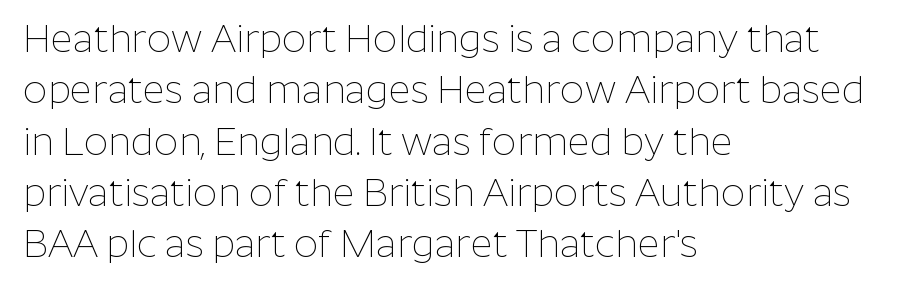
These lines keep a tight, regular rhythm from letter to letter. The letters carry no serifs — their stems end cleanly without finishing strokes. Summary of weight: not heavy and not bold. The leading is moderate, giving the passage an even texture. The rendering uses natural spacing where letterforms have individual widths. The axis of the letterforms is exactly vertical.
